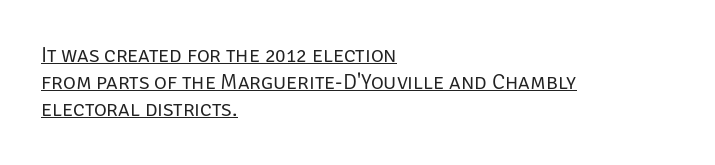
The image shows 22 px text type, upright; set left-aligned, line spacing 1.23x, normal letter spacing, underlined.
